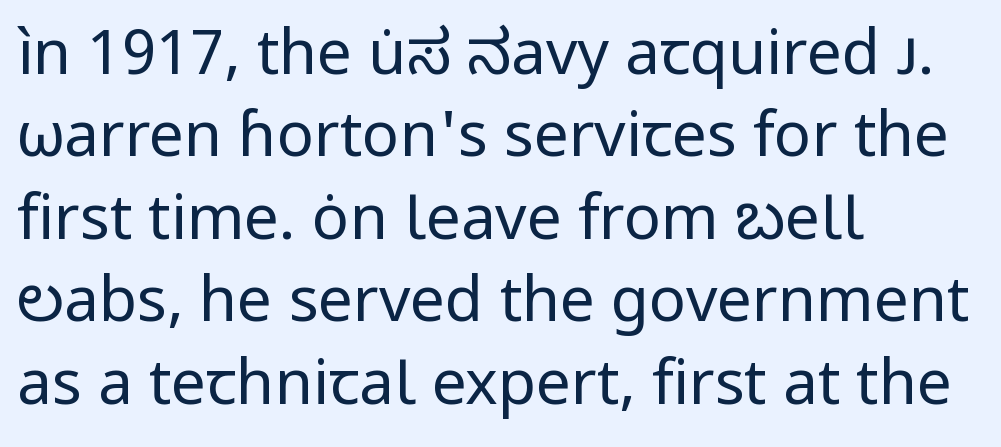
{"serif": "no", "italic": "no", "bold": "no", "weight": "regular", "width": "normal", "stroke_contrast": "low", "x_height": "medium", "monospaced": "no", "underline": "no", "align": "left", "line_spacing": "normal", "line_spacing_ratio": 1.33, "letter_spacing": "normal", "letter_spacing_em": 0.0, "glyph_px": 62}
